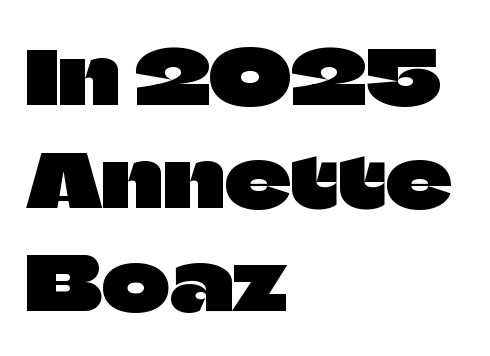
Ascenders rise straight up at ninety degrees. The leading is moderate, giving the passage an even texture. In CSS terms this would be text-align: left. The typeface chosen for these lines omits serifs.
